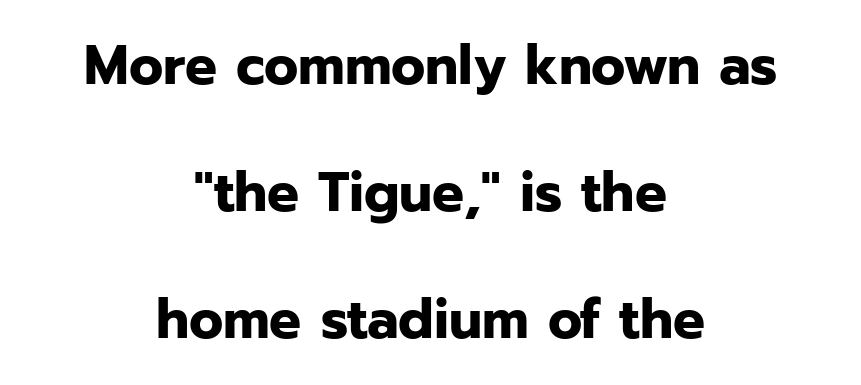
Q: Is the text bold? A: Yes.
Q: Is the text italic (slanted)? A: No, it is upright.
Q: Is the typeface a serif or a sans-serif typeface? A: Sans-serif.
Q: Is the text underlined? A: No.
Q: How is the paragraph aligned? A: Centered.
Q: Is the spacing between letters normal or unusually wide? A: Normal.
Q: Is the spacing between lines tight, normal or loose? A: Loose.
Q: Width (condensed, normal, or wide)? A: Normal.
Q: Stroke contrast? A: Low.
Q: x-height? A: Medium.
Q: Monospaced? A: No.
